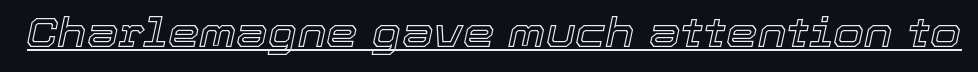
This sample uses plain, unmodified letter spacing. This rendering features underlined lettering. Does the lettering tilt? It does — this is italic. Each letter keeps its own natural width here, so spacing adapts to shape.
